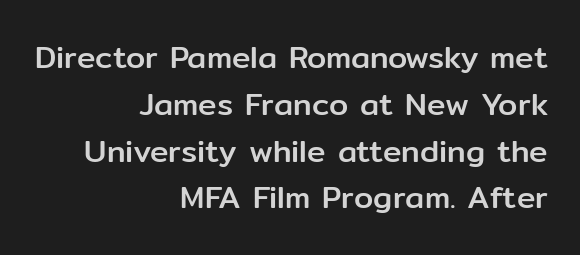
The rendering shows plain stroke endings on the letterforms — a sans-serif design. The space between consecutive lines is moderate. The gap between lines stays unmarked. Nobody touched the tracking dial on this one. Does the lettering tilt? It doesn't — this is upright. The face used here is proportionally spaced, like ordinary book or web type.
